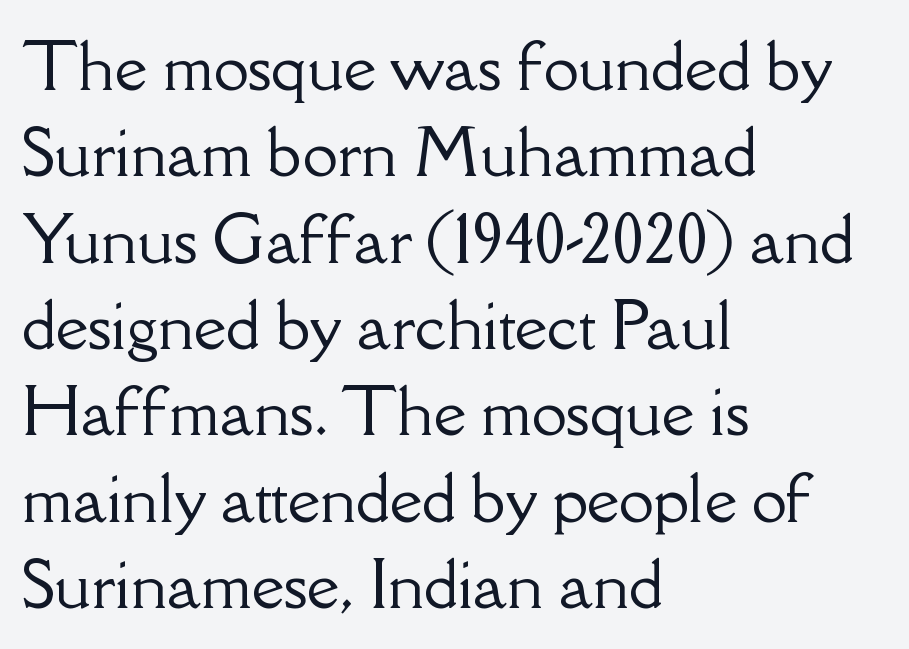
The image shows 63 px serif type, upright; set left-aligned, normal line spacing (1.37x), normal letter spacing, not underlined; low stroke contrast and a small x-height.
